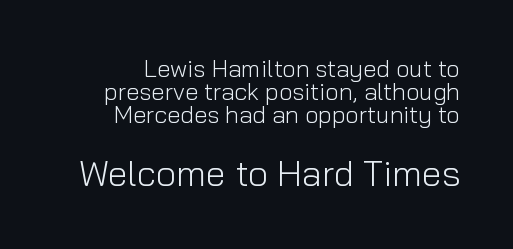
The image shows 36 px light sans-serif type, upright; set right-aligned, tight line spacing (0.95x), normal letter spacing, not underlined; the second (bottom) block is 1.5x larger; low stroke contrast and a medium x-height.
